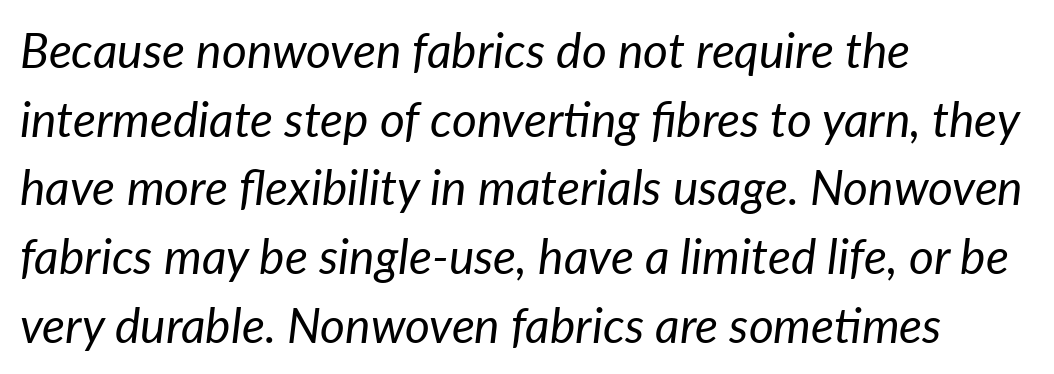
Compared with typical body copy, the letter spacing here is the same. Leading matches the norm, producing a regular column. This sample is left-justified, so line endings fall wherever the words run out. Only glyphs here, with clear space below each row. The specimen reads as italic at a glance.
